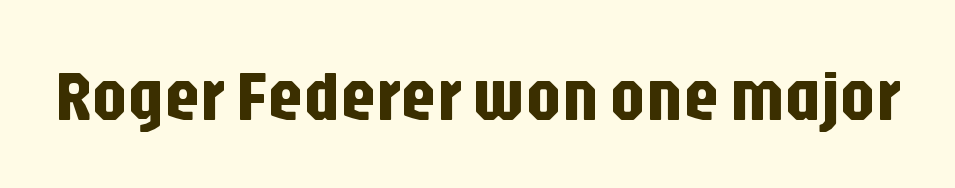
The image shows 70 px condensed sans-serif type, upright; set normal letter spacing, not underlined; low stroke contrast and a large x-height.
